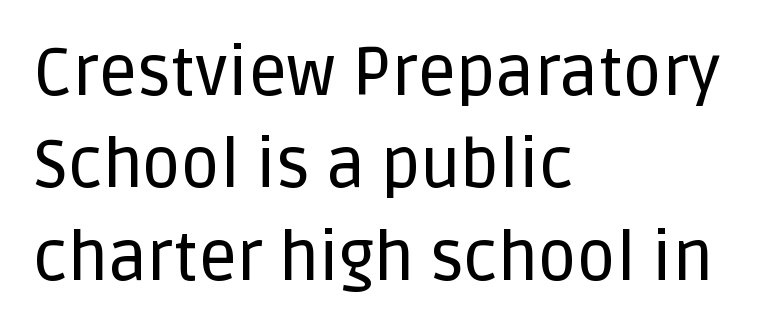
Q: Is the text italic (slanted)? A: No, it is upright.
Q: Is the typeface a serif or a sans-serif typeface? A: Sans-serif.
Q: Is the text underlined? A: No.
Q: How is the paragraph aligned? A: Left-aligned.
Q: Is the spacing between letters normal or unusually wide? A: Normal.
Q: Is the spacing between lines tight, normal or loose? A: Normal.
Q: Width (condensed, normal, or wide)? A: Normal.
Q: Stroke contrast? A: Low.
Q: x-height? A: Large.
Q: Monospaced? A: No.
